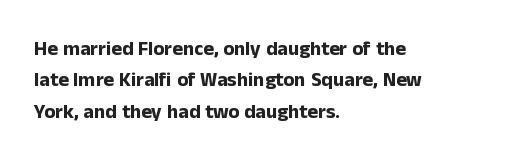
Ascenders rise straight up at ninety degrees. Just letters on the line, the space beneath them empty. Normally led — the rows are evenly, conventionally spaced. Here the glyphs are tracked normally, forming tight word shapes. The characters look thick and weighty, a clear bold.
